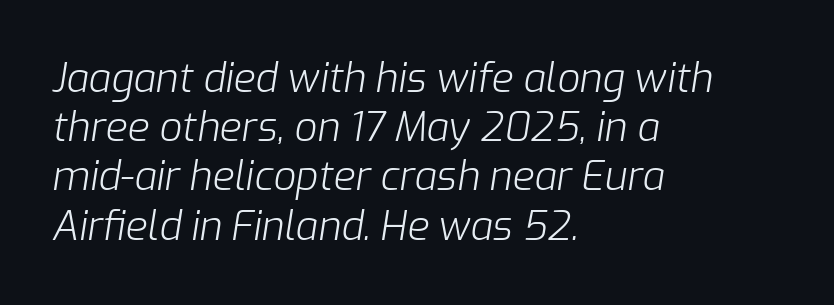
The image shows 40 px light type, italic (leaning right); set left-aligned, line spacing 1.23x, normal letter spacing, not underlined; low stroke contrast and a medium x-height.
